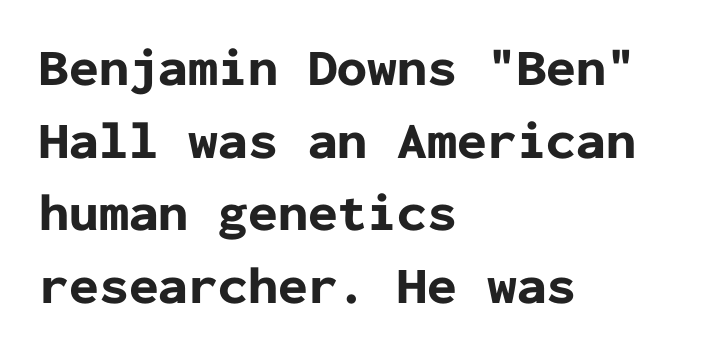
The image shows 53 px bold sans-serif type, upright, monospaced; set left-aligned, normal line spacing (1.37x), normal letter spacing, not underlined; low stroke contrast and a medium x-height.
